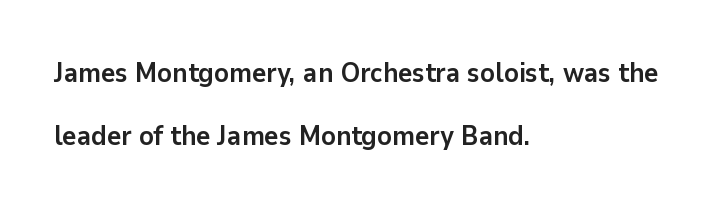
Heft: maximum for text — a bold. Descenders are the only things crossing below the line. Letter spacing: default. A typesetter would call this leading open, well beyond the default. This rendering uses left alignment, leaving the right contour irregular. The letters stand upright; this is a roman face.
